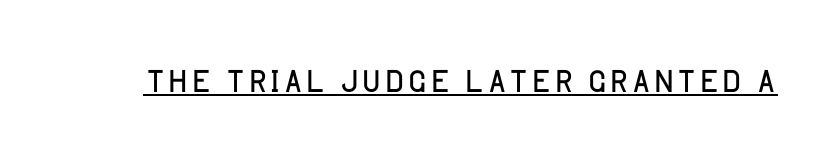
The image shows 49 px light sans-serif type, upright; set normal letter spacing, underlined; low stroke contrast and a large x-height.
